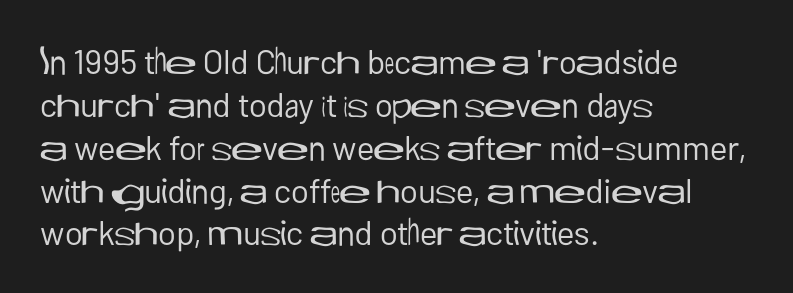
{"serif": "no", "italic": "no", "bold": "no", "weight": "regular", "width": "normal", "stroke_contrast": "low", "x_height": "medium", "monospaced": "no", "underline": "no", "align": "left", "line_spacing": "normal", "line_spacing_ratio": 1.26, "letter_spacing": "normal", "letter_spacing_em": 0.0, "glyph_px": 34}
